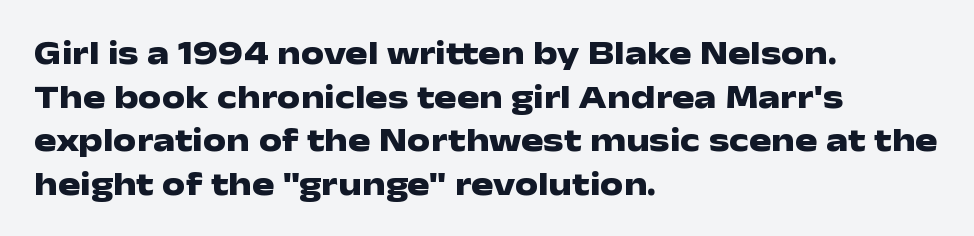
The image shows 33 px heavy, wide sans-serif type, upright; set left-aligned, normal line spacing (1.32x), normal letter spacing, not underlined; low stroke contrast and a medium x-height.
